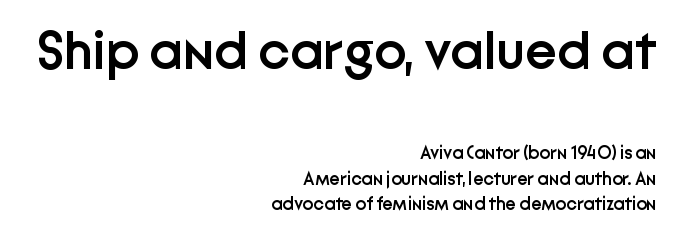
Q: Is the text bold? A: Semi-bold.
Q: Is the text italic (slanted)? A: No, it is upright.
Q: Is the typeface a serif or a sans-serif typeface? A: Sans-serif.
Q: Is the text underlined? A: No.
Q: How is the paragraph aligned? A: Right-aligned.
Q: Is the spacing between letters normal or unusually wide? A: Normal.
Q: Is the spacing between lines tight, normal or loose? A: Normal.
Q: Which block of text is set in a larger size, the first (top) or the second (bottom)? A: The first (top) one.
Q: Width (condensed, normal, or wide)? A: Normal.
Q: Stroke contrast? A: Low.
Q: x-height? A: Medium.
Q: Monospaced? A: No.
